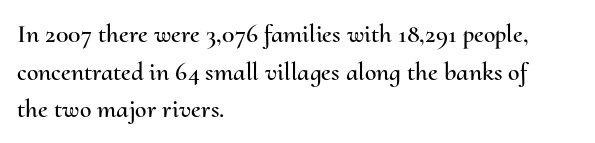
Which margin do the lines hug? The left one — the right edge is uneven. This sample uses plain, unmodified letter spacing. Glance below the letters and you will spot only blank space. Baseline-to-baseline distance is the conventional proportion of letter height.
